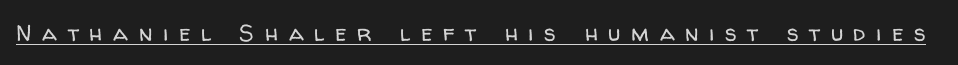
The image shows 23 px text type, upright; set unusually wide letter spacing (+0.46 em), underlined.
